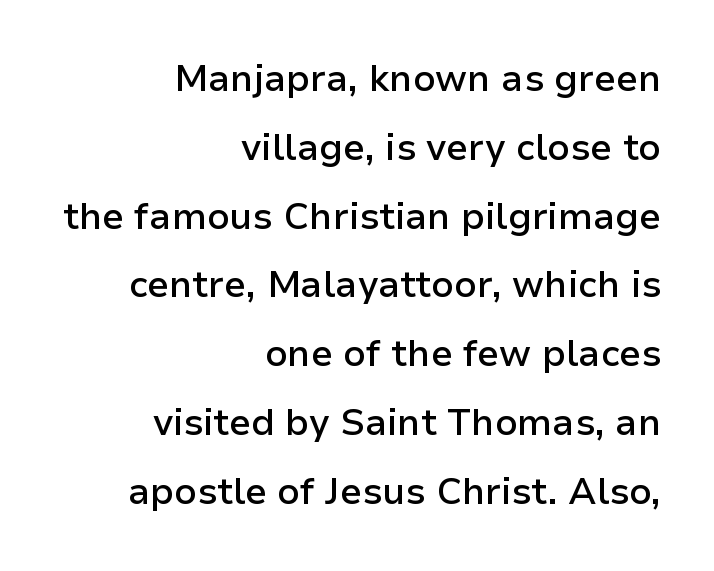
Q: Is the text bold? A: Semi-bold.
Q: Is the text italic (slanted)? A: No, it is upright.
Q: Is the typeface a serif or a sans-serif typeface? A: Sans-serif.
Q: Is the text underlined? A: No.
Q: How is the paragraph aligned? A: Right-aligned.
Q: Is the spacing between letters normal or unusually wide? A: Normal.
Q: Width (condensed, normal, or wide)? A: Normal.
Q: Stroke contrast? A: Low.
Q: x-height? A: Medium.
Q: Monospaced? A: No.
